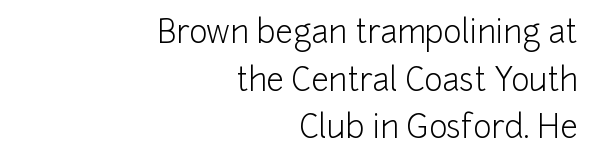
{"serif": "no", "italic": "no", "bold": "no", "weight": "light", "width": "normal", "stroke_contrast": "low", "x_height": "medium", "monospaced": "no", "underline": "no", "align": "right", "line_spacing": "normal", "line_spacing_ratio": 1.54, "letter_spacing": "normal", "letter_spacing_em": 0.0, "glyph_px": 31}
